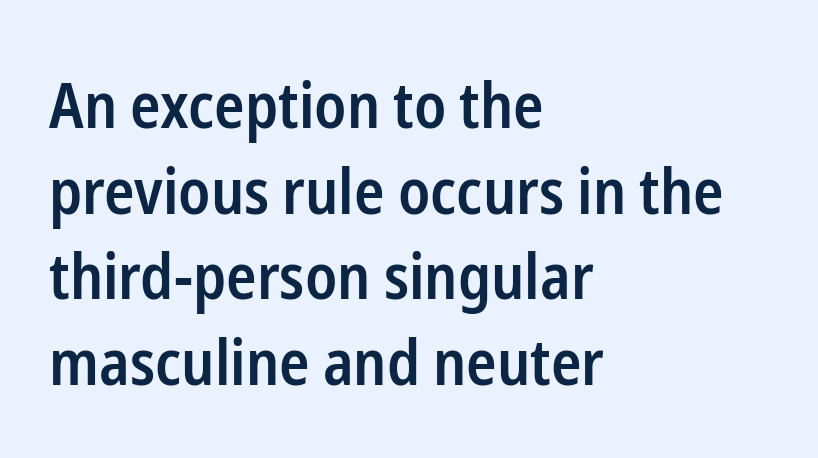
The image shows 63 px semibold, condensed sans-serif type, upright; set left-aligned, normal line spacing (1.36x), normal letter spacing, not underlined; low stroke contrast and a medium x-height.
